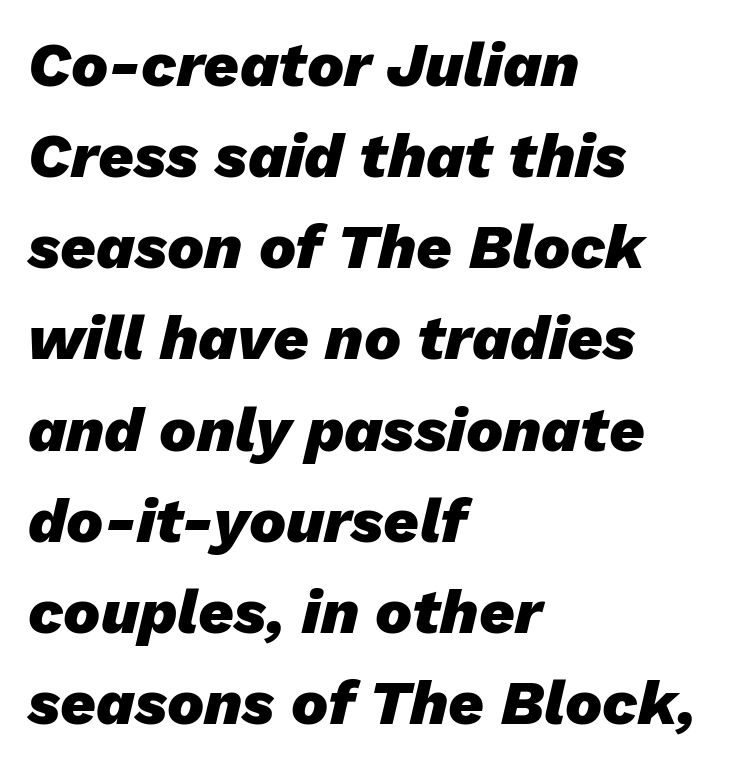
A normal amount of white space separates one row of letters from the next. These lines are rendered in a variable-pitch font. The glyphs are unaccompanied by any horizontal stroke below them. Emphasis-style slanted type is in use. Glyph-to-glyph distance matches everyday printed text.
